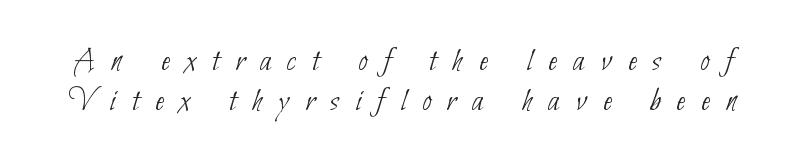
This sample uses expanded letter spacing, leaving extra air between glyphs. Note the varied advance widths — an 'i' is clearly narrower than an 'm'. Bare-footed words on every line. Stroke mass is kept to a normal reading level or below. Look at the bottom of the vertical strokes: they stop flat, with no serifs.
